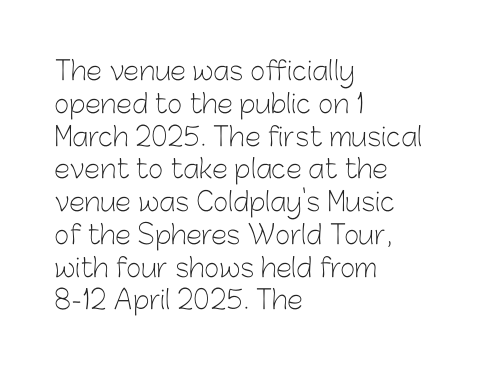
The image shows 26 px text type, upright; set left-aligned, normal line spacing (1.26x), normal letter spacing, not underlined.
